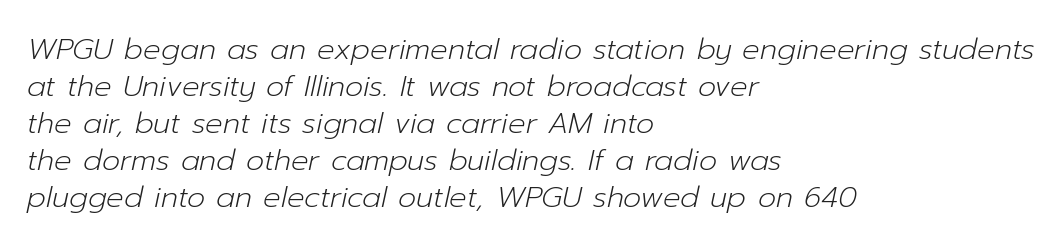
The image shows 29 px light type, italic (leaning right); set left-aligned, normal line spacing (1.28x), normal letter spacing, not underlined; low stroke contrast and a medium x-height.
